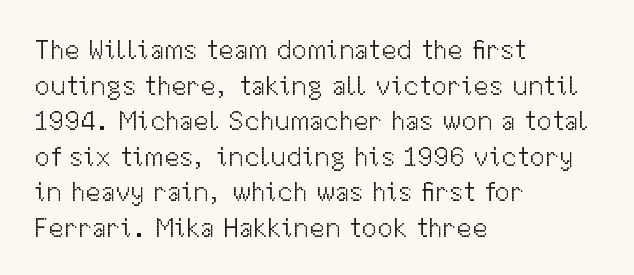
The image shows 28 px light sans-serif type, upright; set left-aligned, normal line spacing (1.27x), normal letter spacing, not underlined; medium stroke contrast and a medium x-height.
